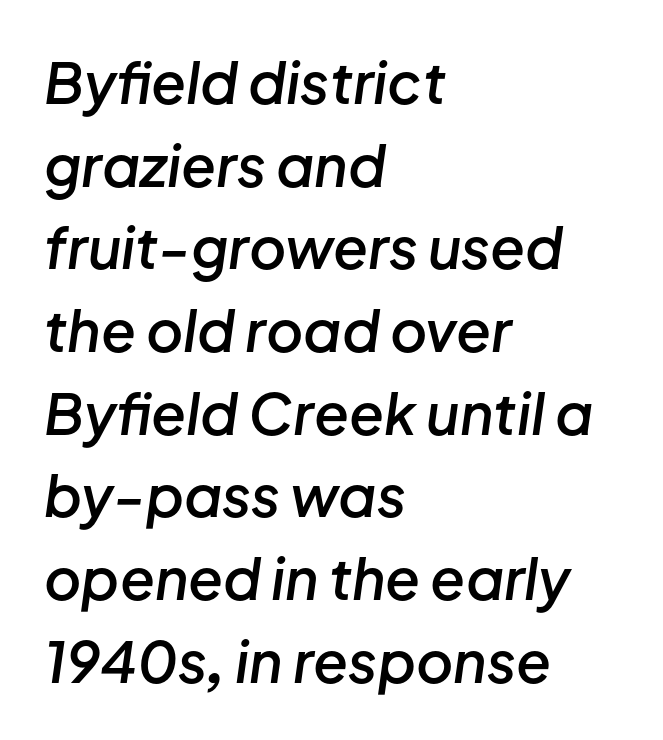
{"italic": "yes", "lean": "right", "slant_degrees": 8, "bold": "semi", "weight": "semibold", "width": "normal", "stroke_contrast": "low", "x_height": "medium", "monospaced": "no", "underline": "no", "align": "left", "line_spacing": "normal", "line_spacing_ratio": 1.45, "letter_spacing": "normal", "letter_spacing_em": 0.0, "glyph_px": 57}
